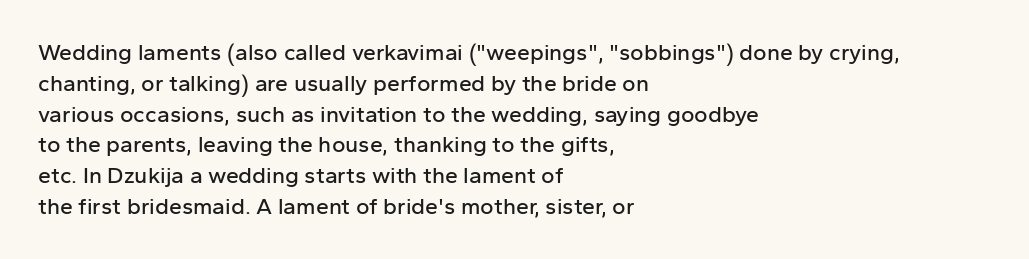
The image shows 23 px text type, upright; set left-aligned, normal line spacing (1.34x), normal letter spacing, not underlined.
